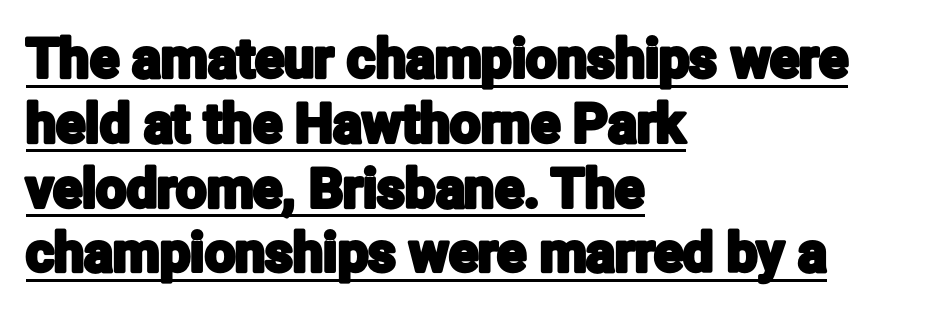
{"serif": "no", "italic": "no", "width": "condensed", "stroke_contrast": "low", "x_height": "medium", "monospaced": "no", "underline": "yes", "align": "left", "line_spacing_ratio": 1.2, "letter_spacing": "normal", "letter_spacing_em": 0.0, "glyph_px": 54}
